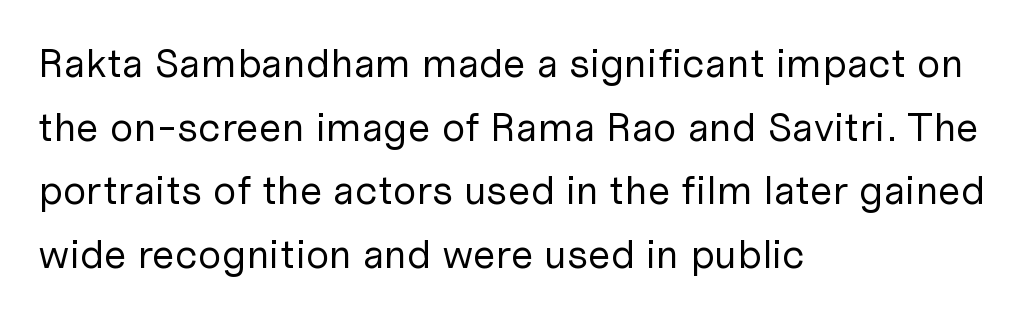
{"serif": "no", "italic": "no", "bold": "no", "weight": "regular", "width": "normal", "stroke_contrast": "low", "x_height": "medium", "monospaced": "no", "underline": "no", "align": "left", "line_spacing": "normal", "line_spacing_ratio": 1.55, "letter_spacing": "normal", "letter_spacing_em": 0.0, "glyph_px": 41}
